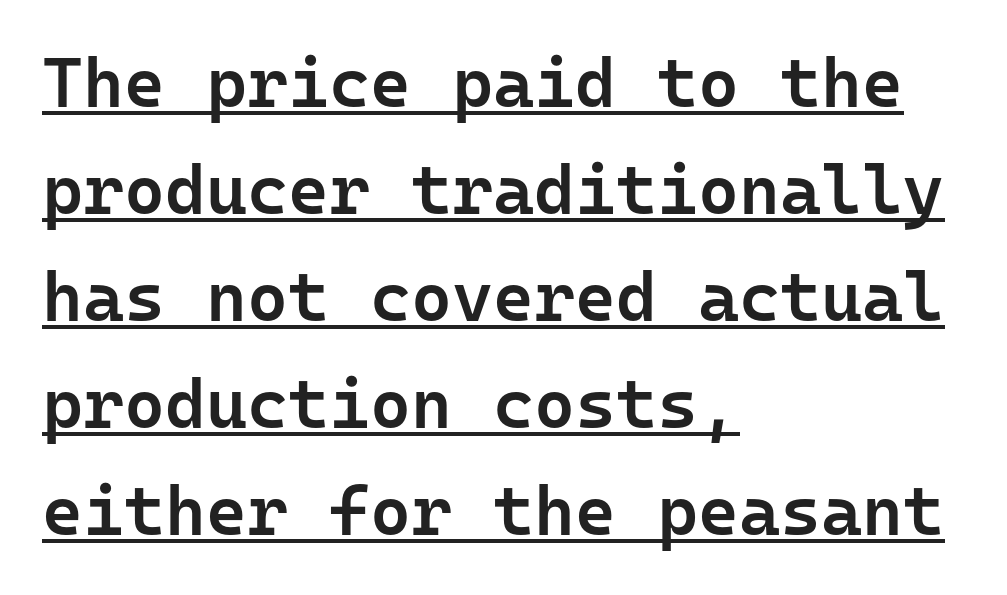
Q: Is the text bold? A: Semi-bold.
Q: Is the text italic (slanted)? A: No, it is upright.
Q: Is the typeface a serif or a sans-serif typeface? A: Sans-serif.
Q: Is the text underlined? A: Yes.
Q: How is the paragraph aligned? A: Left-aligned.
Q: Is the spacing between letters normal or unusually wide? A: Normal.
Q: Is the spacing between lines tight, normal or loose? A: Normal.
Q: Width (condensed, normal, or wide)? A: Normal.
Q: Stroke contrast? A: Low.
Q: x-height? A: Medium.
Q: Monospaced? A: Yes.
